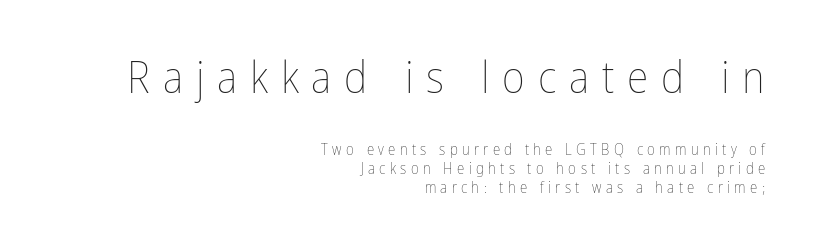
The setting favours the right margin, as signatures and pull-quotes sometimes do. The face used here appears at its bigger size in the upper chunk. Note the varied advance widths — an 'i' is clearly narrower than an 'm'. No heavy texture on the line: the type isn't bold. Notice how descenders clear the ascenders below comfortably — that's standard leading.
